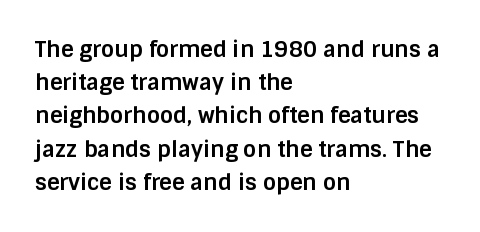
{"italic": "no", "bold": "yes", "underline": "no", "align": "left", "line_spacing": "normal", "line_spacing_ratio": 1.51, "letter_spacing": "normal", "letter_spacing_em": 0.0, "glyph_px": 22}
